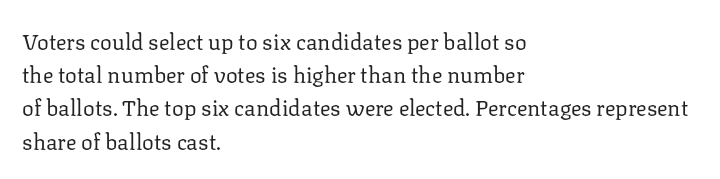
{"italic": "no", "bold": "no", "underline": "no", "align": "left", "line_spacing": "normal", "line_spacing_ratio": 1.51, "letter_spacing": "normal", "letter_spacing_em": 0.0, "glyph_px": 22}
